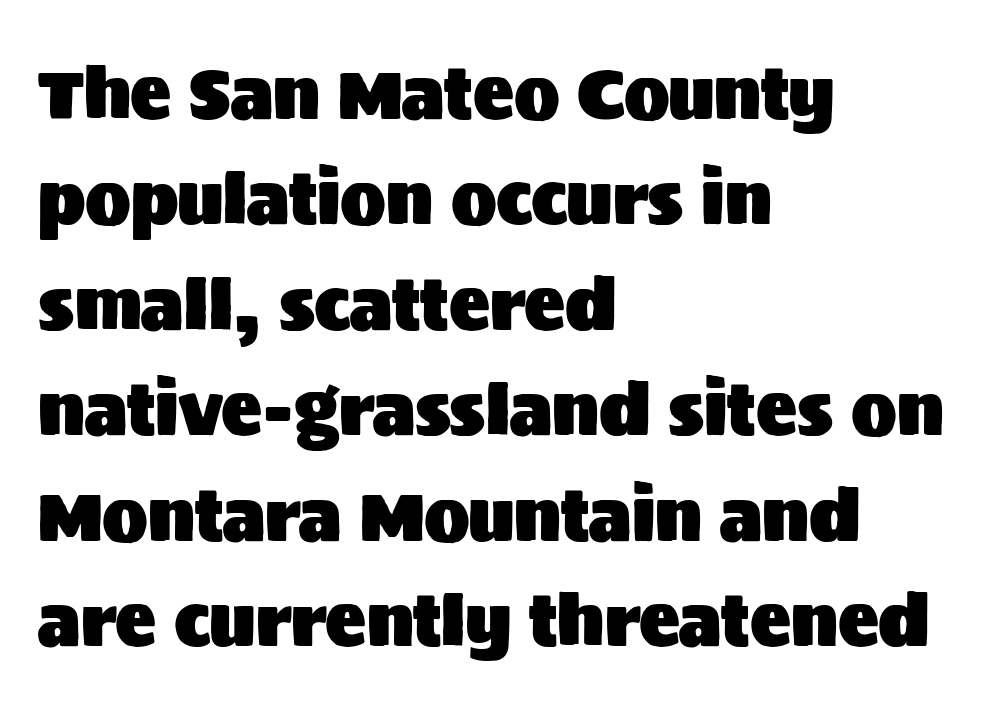
Q: Is the text italic (slanted)? A: No, it is upright.
Q: Is the typeface a serif or a sans-serif typeface? A: Sans-serif.
Q: Is the text underlined? A: No.
Q: How is the paragraph aligned? A: Left-aligned.
Q: Is the spacing between letters normal or unusually wide? A: Normal.
Q: Is the spacing between lines tight, normal or loose? A: Normal.
Q: Width (condensed, normal, or wide)? A: Normal.
Q: Stroke contrast? A: Medium.
Q: x-height? A: Large.
Q: Monospaced? A: No.
